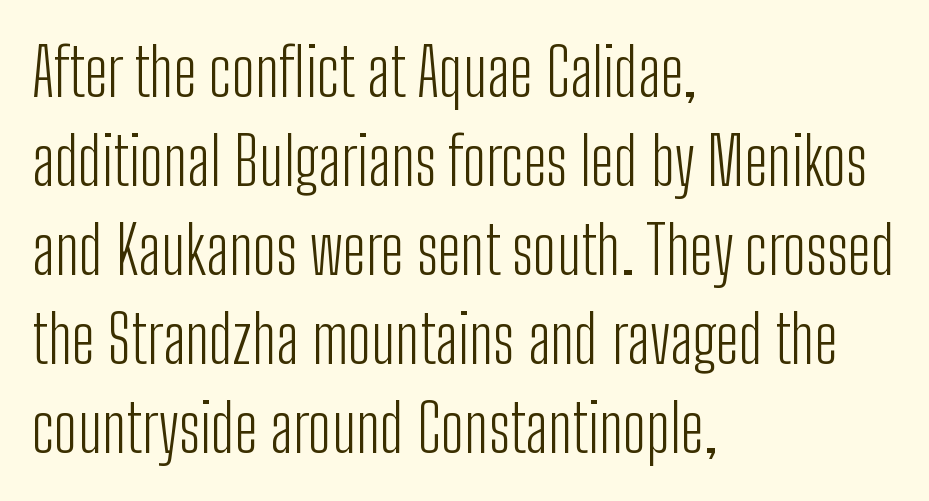
{"serif": "no", "italic": "no", "bold": "no", "weight": "light", "width": "condensed", "stroke_contrast": "low", "x_height": "medium", "monospaced": "no", "underline": "no", "align": "left", "line_spacing": "normal", "line_spacing_ratio": 1.35, "letter_spacing": "normal", "letter_spacing_em": 0.0, "glyph_px": 66}
